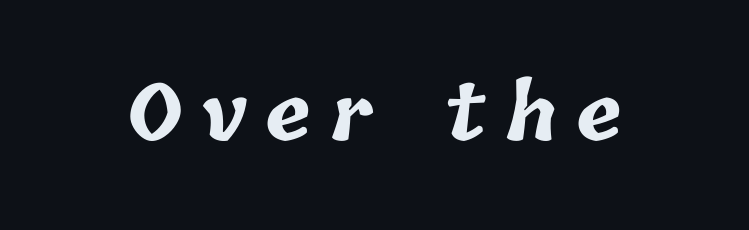
Q: Is the text bold? A: Yes.
Q: Is the text underlined? A: No.
Q: Is the spacing between letters normal or unusually wide? A: Unusually wide.
Q: Width (condensed, normal, or wide)? A: Normal.
Q: Stroke contrast? A: Low.
Q: x-height? A: Medium.
Q: Monospaced? A: No.
